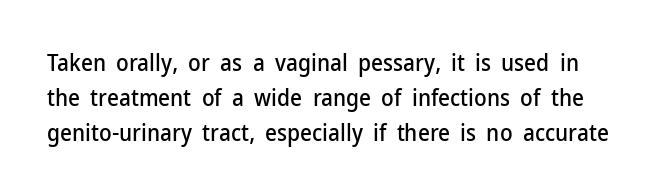
{"italic": "no", "underline": "no", "line_spacing": "normal", "line_spacing_ratio": 1.52, "letter_spacing": "normal", "letter_spacing_em": 0.0, "glyph_px": 23}
